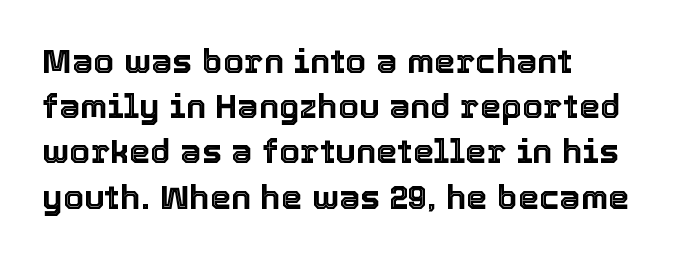
The image shows 34 px text type, upright; set left-aligned, normal line spacing (1.33x), normal letter spacing, not underlined; a medium x-height.
